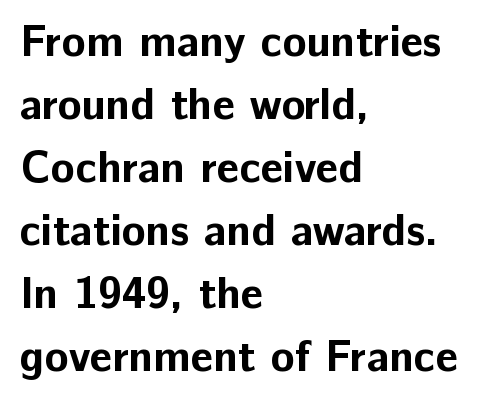
Q: Is the text bold? A: Yes.
Q: Is the text italic (slanted)? A: No, it is upright.
Q: Is the typeface a serif or a sans-serif typeface? A: Sans-serif.
Q: Is the text underlined? A: No.
Q: How is the paragraph aligned? A: Left-aligned.
Q: Is the spacing between letters normal or unusually wide? A: Normal.
Q: Is the spacing between lines tight, normal or loose? A: Normal.
Q: Width (condensed, normal, or wide)? A: Normal.
Q: Stroke contrast? A: Low.
Q: x-height? A: Medium.
Q: Monospaced? A: No.
